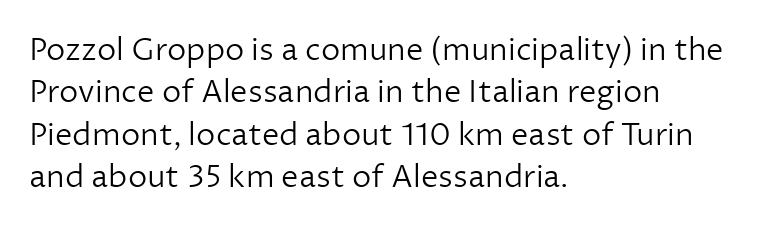
{"serif": "no", "italic": "no", "bold": "no", "weight": "light", "width": "normal", "stroke_contrast": "low", "x_height": "medium", "monospaced": "no", "underline": "no", "align": "left", "line_spacing": "normal", "line_spacing_ratio": 1.37, "letter_spacing": "normal", "letter_spacing_em": 0.0, "glyph_px": 31}
